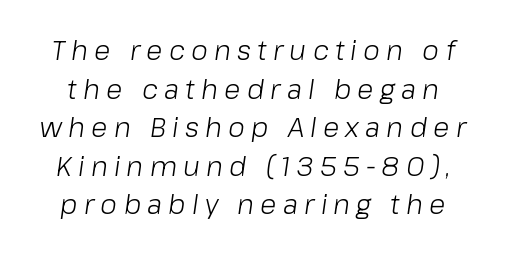
{"italic": "yes", "lean": "right", "slant_degrees": 8, "bold": "no", "underline": "no", "line_spacing": "normal", "line_spacing_ratio": 1.43, "letter_spacing": "wide", "letter_spacing_em": 0.23, "glyph_px": 27}
